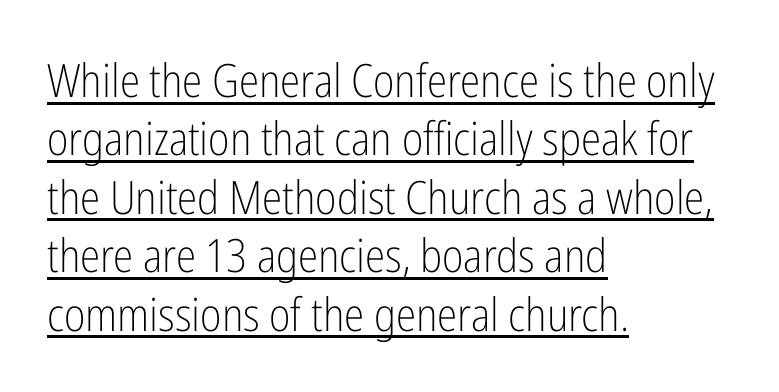
Q: Is the text bold? A: No.
Q: Is the text italic (slanted)? A: No, it is upright.
Q: Is the typeface a serif or a sans-serif typeface? A: Sans-serif.
Q: Is the text underlined? A: Yes.
Q: How is the paragraph aligned? A: Left-aligned.
Q: Is the spacing between letters normal or unusually wide? A: Normal.
Q: Is the spacing between lines tight, normal or loose? A: Normal.
Q: Width (condensed, normal, or wide)? A: Condensed.
Q: Stroke contrast? A: Low.
Q: x-height? A: Medium.
Q: Monospaced? A: No.
